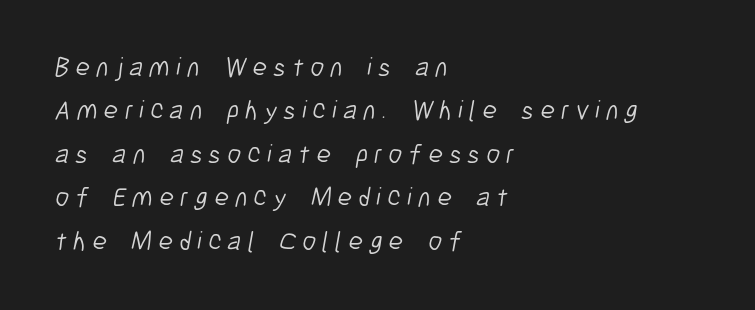
{"bold": "no", "underline": "no", "align": "left", "line_spacing": "normal", "line_spacing_ratio": 1.61, "letter_spacing": "wide", "letter_spacing_em": 0.23, "glyph_px": 27}
